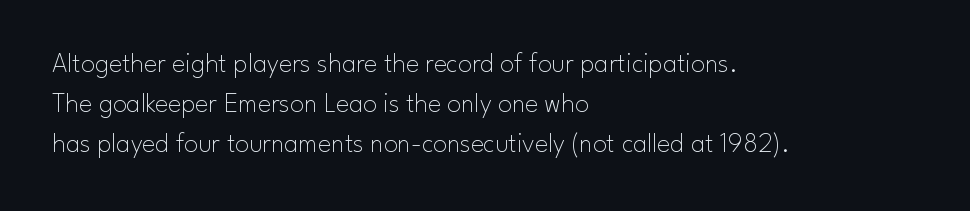
The image shows 28 px thin sans-serif type, upright; set left-aligned, normal line spacing (1.42x), normal letter spacing, not underlined; low stroke contrast and a small x-height.
